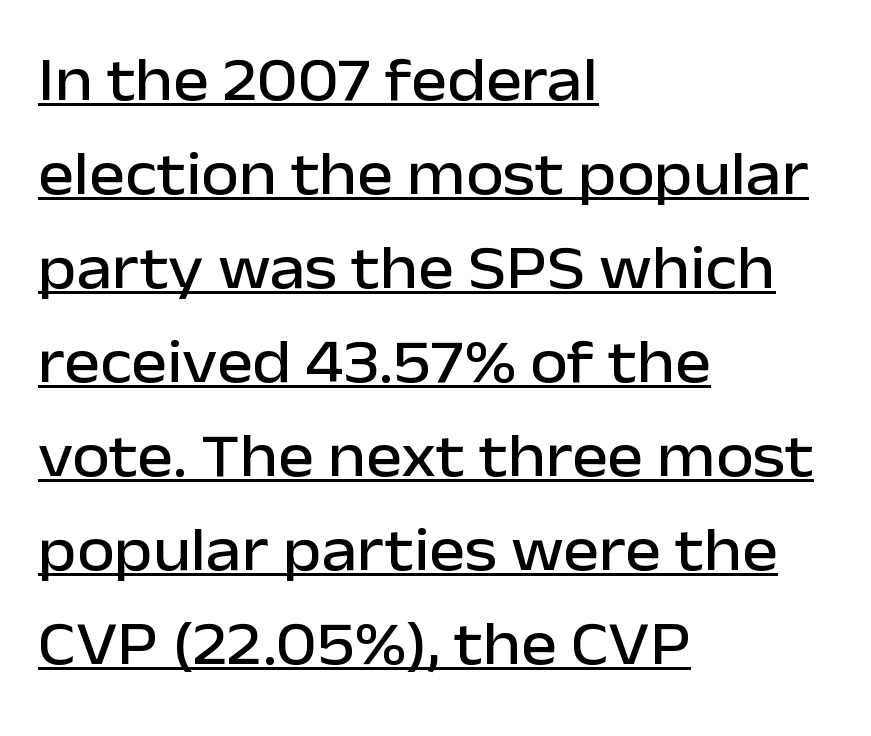
{"serif": "no", "italic": "no", "width": "normal", "stroke_contrast": "low", "x_height": "medium", "monospaced": "no", "underline": "yes", "align": "left", "line_spacing": "normal", "line_spacing_ratio": 1.54, "letter_spacing": "normal", "letter_spacing_em": 0.0, "glyph_px": 61}
